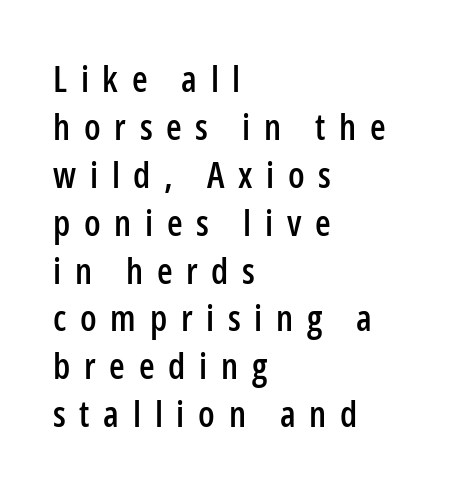
Line beginnings align vertically; line endings do not. Any mark beneath the type? The region is blank. How would I describe the line gaps? Plain and ordinary. Students, note that the glyphs here are deliberately spaced far apart.
